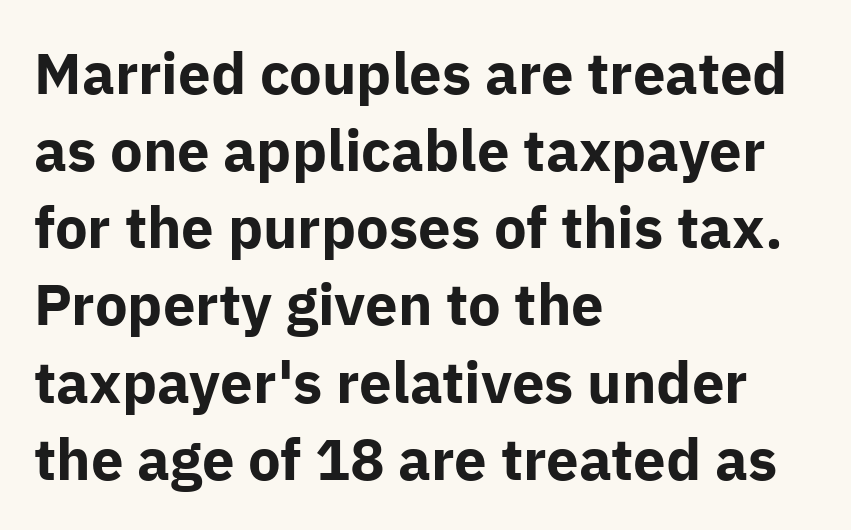
The image shows 58 px bold sans-serif type, upright; set left-aligned, normal line spacing (1.33x), normal letter spacing, not underlined; low stroke contrast and a medium x-height.
